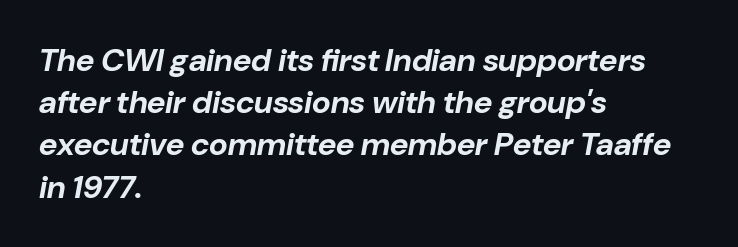
Slant detected: the letters are inclined. Each letter keeps its own natural width here, so spacing adapts to shape. In terms of letterspacing, this is plain default setting. These lines carry a lot of weight — the face is fully bold.
